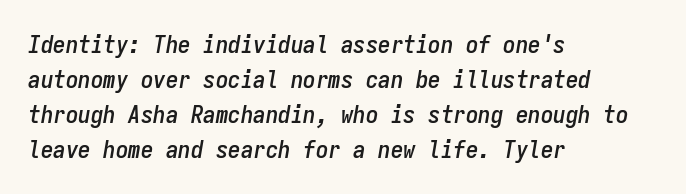
The image shows 25 px text type, italic (leaning right); set left-aligned, normal line spacing (1.4x), normal letter spacing, not underlined.
